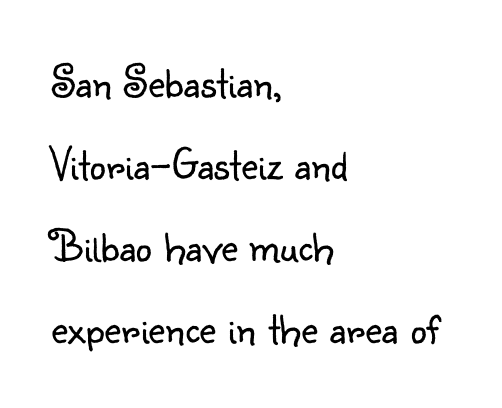
{"serif": "no", "italic": "no", "bold": "no", "weight": "light", "width": "normal", "stroke_contrast": "low", "x_height": "small", "monospaced": "no", "underline": "no", "align": "left", "line_spacing_ratio": 1.78, "letter_spacing": "normal", "letter_spacing_em": 0.0, "glyph_px": 46}
